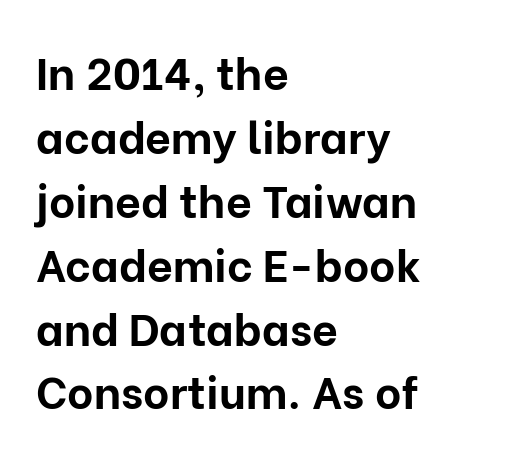
The image shows 45 px bold sans-serif type, upright; set left-aligned, normal line spacing (1.42x), normal letter spacing, not underlined; low stroke contrast and a medium x-height.
